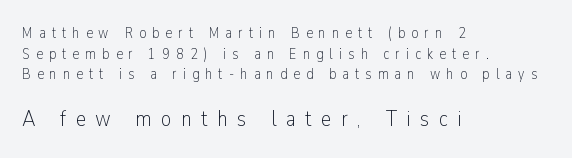
{"italic": "no", "bold": "no", "underline": "no", "align": "left", "line_spacing": "normal", "line_spacing_ratio": 1.38, "letter_spacing": "wide", "letter_spacing_em": 0.42, "larger_block": "second", "size_ratio": 1.53, "glyph_px": 23}
